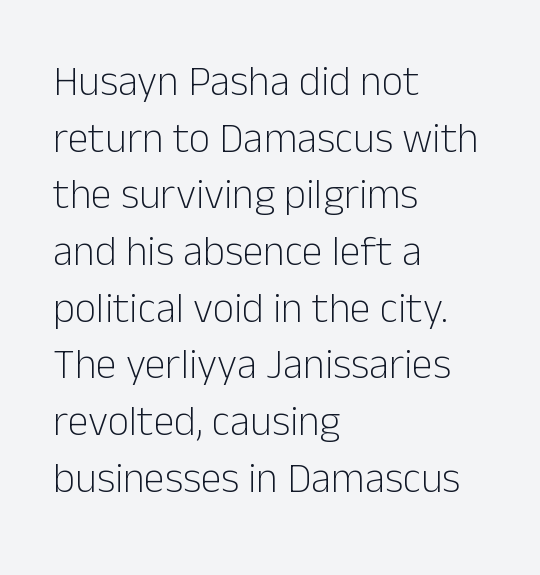
Underlining? Definitely not there. These lines are rendered in a variable-pitch font. Observe the ordinary spacing: letters are neighbours, not strangers. Leading matches the norm, producing a regular column.
